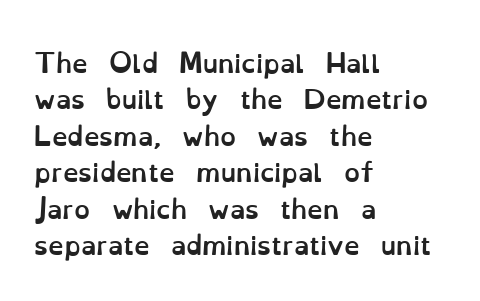
The letters are bold, with thick, heavy strokes. If you measured baseline to baseline, you'd find a middling distance. Posture: straight, roman, zero tilt. No word sits above an underline.
